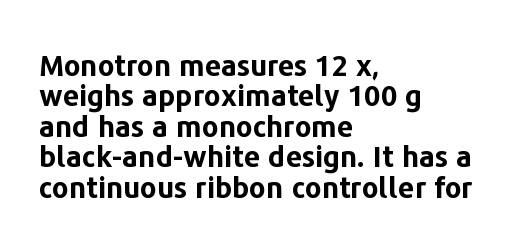
Q: Is the text bold? A: Yes.
Q: Is the text italic (slanted)? A: No, it is upright.
Q: Is the typeface a serif or a sans-serif typeface? A: Sans-serif.
Q: Is the text underlined? A: No.
Q: How is the paragraph aligned? A: Left-aligned.
Q: Is the spacing between letters normal or unusually wide? A: Normal.
Q: Is the spacing between lines tight, normal or loose? A: Tight.
Q: Width (condensed, normal, or wide)? A: Normal.
Q: Stroke contrast? A: Low.
Q: x-height? A: Medium.
Q: Monospaced? A: No.
